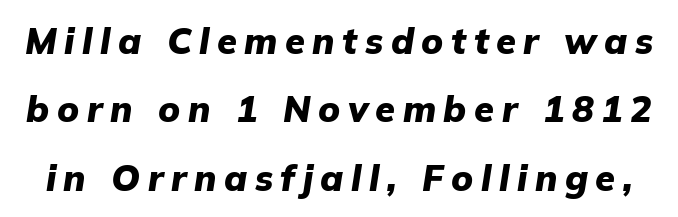
The image shows 36 px heavy type, italic (leaning right); set loose line spacing (1.9x), unusually wide letter spacing (+0.21 em), not underlined; low stroke contrast and a medium x-height.
